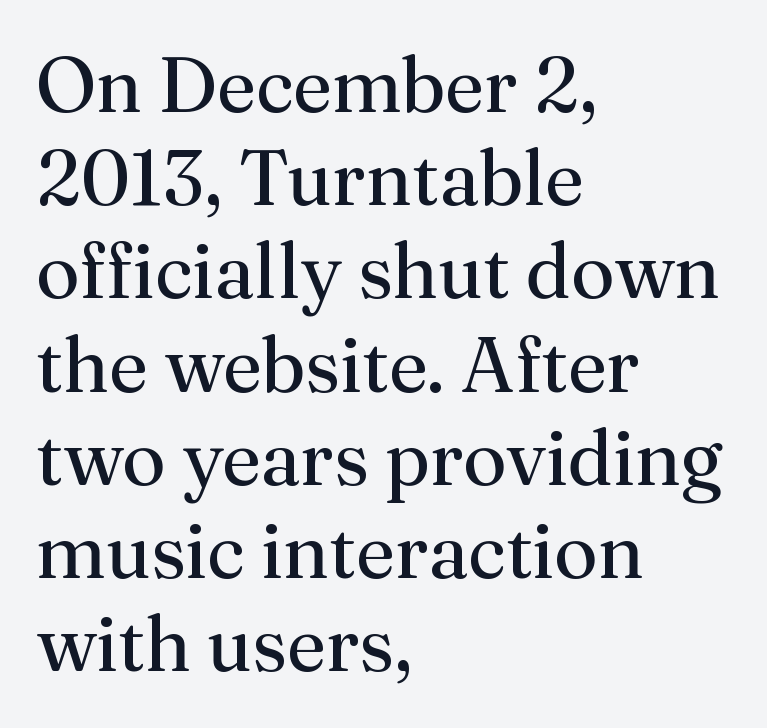
Q: Is the text bold? A: No.
Q: Is the text italic (slanted)? A: No, it is upright.
Q: Is the typeface a serif or a sans-serif typeface? A: Serif.
Q: Is the text underlined? A: No.
Q: How is the paragraph aligned? A: Left-aligned.
Q: Is the spacing between letters normal or unusually wide? A: Normal.
Q: Width (condensed, normal, or wide)? A: Normal.
Q: Stroke contrast? A: Medium.
Q: x-height? A: Medium.
Q: Monospaced? A: No.
